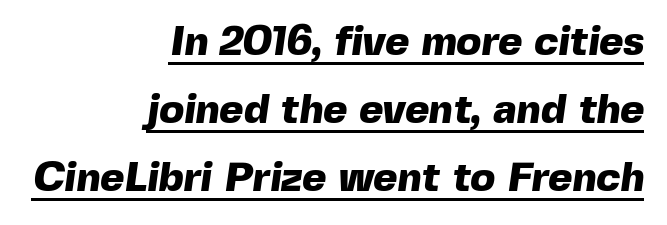
{"serif": "no", "bold": "yes", "weight": "heavy", "width": "normal", "x_height": "medium", "monospaced": "no", "underline": "yes", "align": "right", "line_spacing": "normal", "line_spacing_ratio": 1.66, "letter_spacing": "normal", "letter_spacing_em": 0.0, "glyph_px": 41}
